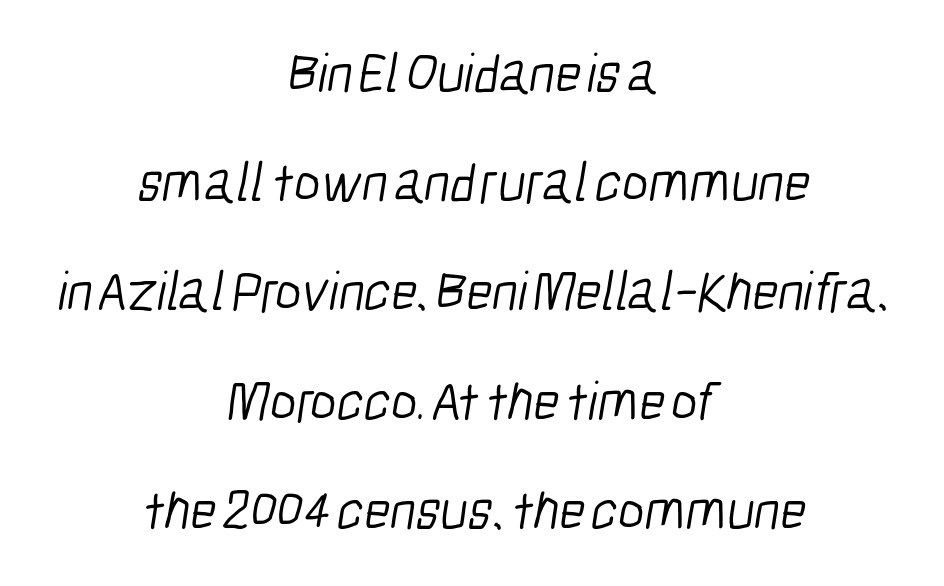
The image shows 56 px light, condensed sans-serif type; set centered, loose line spacing (1.95x), normal letter spacing, not underlined; low stroke contrast and a medium x-height.
